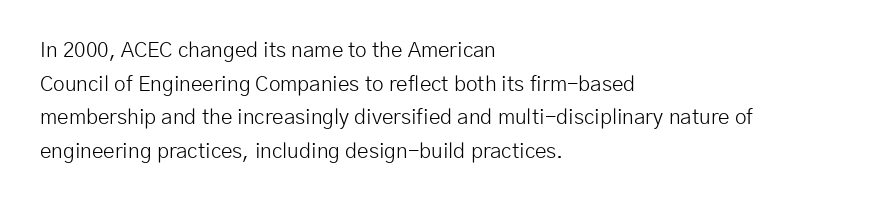
The font's upright variant was chosen for this text. Does the leading feel generous? No, just average. Letters rest on an invisible, unmarked baseline. Heft: none added — not bold. Typeset ragged right — the left edge is the straight one.
